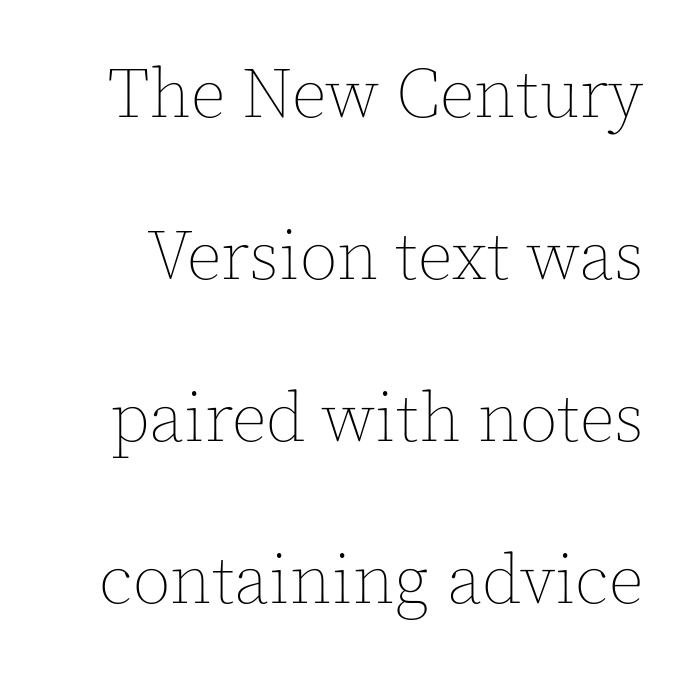
Plain, unruled lines of type. Bold? No — there's no thickening of the strokes. Posture: vertical. This rendering leaves character spacing at its baseline value. The face used here is proportionally spaced, like ordinary book or web type.
